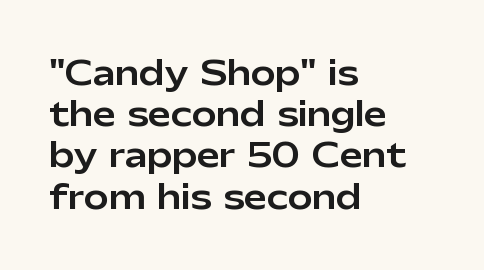
The type is set solid horizontally, with unmodified tracking. Looks like regular typesetting: each glyph gets only the width it needs. One-word summary of the alignment: left. The leading is moderate, giving the passage an even texture. Every character sits straight up, as roman type does.
